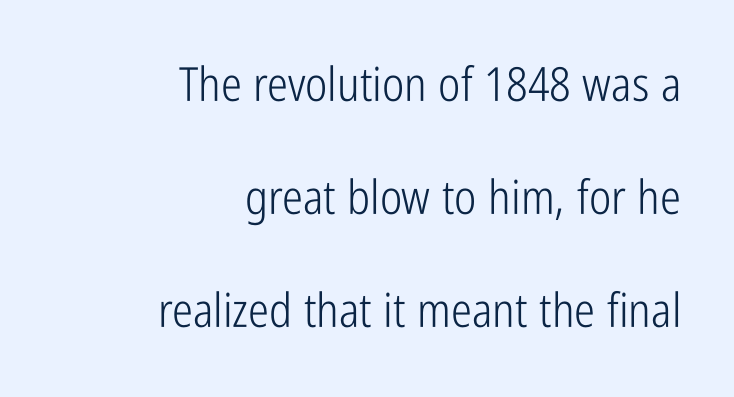
{"serif": "no", "italic": "no", "bold": "no", "weight": "light", "width": "condensed", "stroke_contrast": "low", "x_height": "medium", "monospaced": "no", "underline": "no", "align": "right", "line_spacing": "loose", "line_spacing_ratio": 2.4, "letter_spacing": "normal", "letter_spacing_em": 0.0, "glyph_px": 47}
